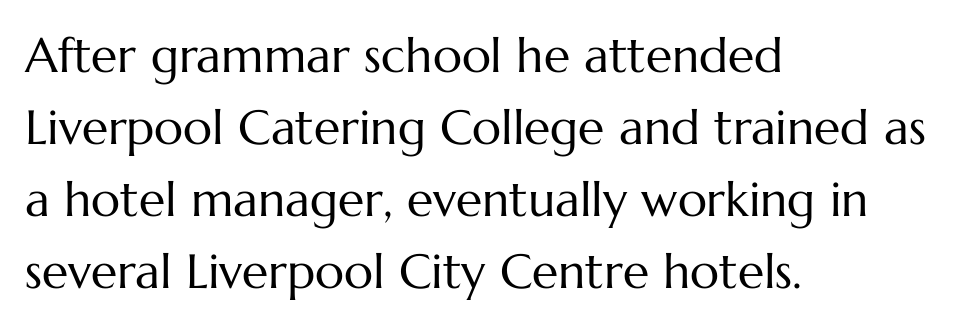
The image shows 48 px regular-weight type, upright; set left-aligned, normal line spacing (1.5x), normal letter spacing, not underlined; medium stroke contrast and a medium x-height.
